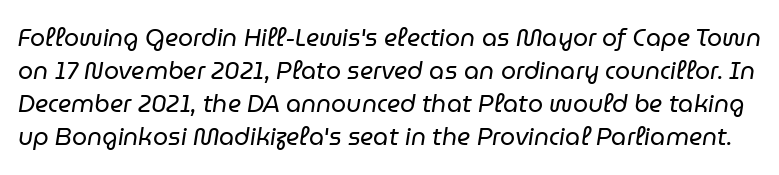
The image shows 24 px text type, italic (leaning right); set normal line spacing (1.38x), normal letter spacing, not underlined.
